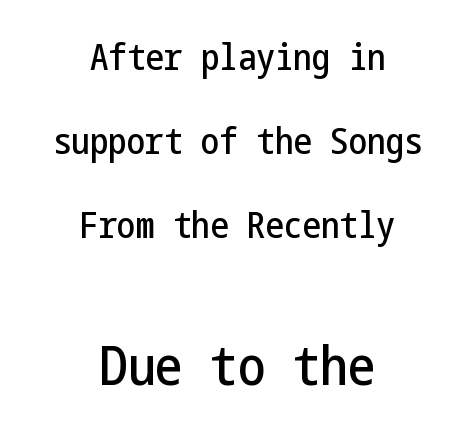
{"serif": "no", "italic": "no", "width": "condensed", "stroke_contrast": "low", "x_height": "medium", "underline": "no", "align": "center", "line_spacing": "loose", "line_spacing_ratio": 2.27, "letter_spacing": "normal", "letter_spacing_em": 0.0, "larger_block": "second", "size_ratio": 1.49, "glyph_px": 55}
